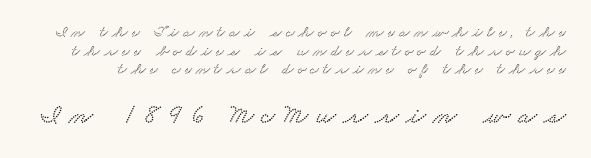
Bigger letters appear in the bottom chunk; the top chunk is reduced. Quick note: underline off. Note the varied advance widths — an 'i' is clearly narrower than an 'm'. The characters display serif detailing at their extremities. The type is letterspaced generously, with wide tracking.
